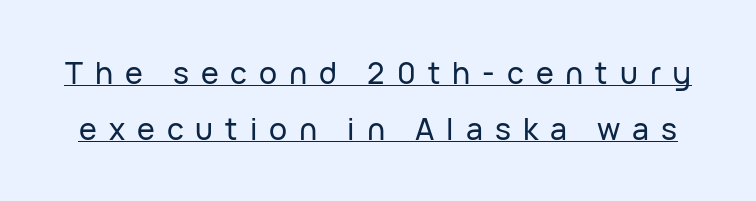
{"serif": "no", "italic": "no", "width": "normal", "stroke_contrast": "low", "x_height": "medium", "monospaced": "no", "underline": "yes", "line_spacing_ratio": 1.86, "letter_spacing": "wide", "letter_spacing_em": 0.4, "glyph_px": 30}
